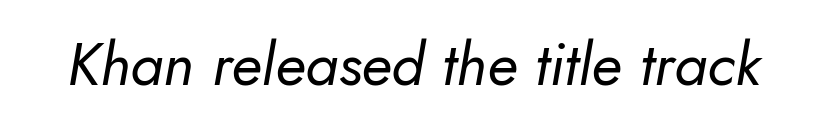
The image shows 60 px regular-weight sans-serif type; set normal letter spacing, not underlined; low stroke contrast and a small x-height.
